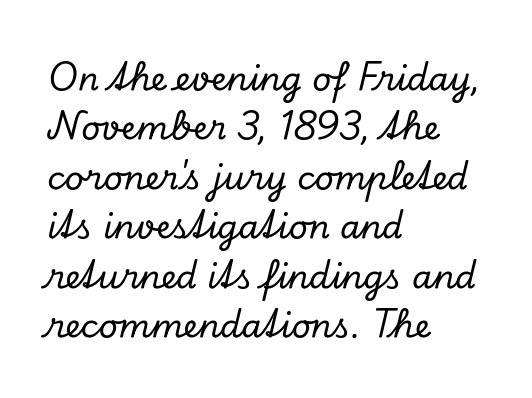
{"serif": "yes", "italic": "yes", "lean": "right", "slant_degrees": 13, "width": "normal", "stroke_contrast": "low", "x_height": "small", "monospaced": "no", "underline": "no", "align": "left", "line_spacing": "normal", "line_spacing_ratio": 1.5, "letter_spacing": "normal", "letter_spacing_em": 0.0, "glyph_px": 33}
